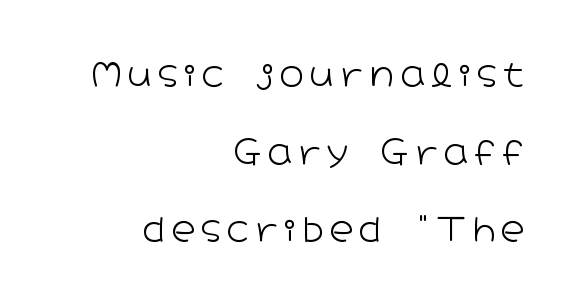
Q: Is the text bold? A: No.
Q: Is the text italic (slanted)? A: No, it is upright.
Q: Is the typeface a serif or a sans-serif typeface? A: Sans-serif.
Q: Is the text underlined? A: No.
Q: How is the paragraph aligned? A: Right-aligned.
Q: Is the spacing between lines tight, normal or loose? A: Loose.
Q: Width (condensed, normal, or wide)? A: Wide.
Q: Stroke contrast? A: Low.
Q: x-height? A: Medium.
Q: Monospaced? A: No.
